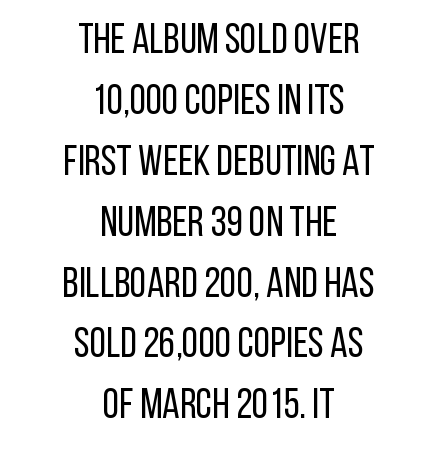
Q: Is the text bold? A: No.
Q: Is the text italic (slanted)? A: No, it is upright.
Q: Is the typeface a serif or a sans-serif typeface? A: Sans-serif.
Q: Is the text underlined? A: No.
Q: How is the paragraph aligned? A: Centered.
Q: Is the spacing between letters normal or unusually wide? A: Normal.
Q: Is the spacing between lines tight, normal or loose? A: Normal.
Q: Width (condensed, normal, or wide)? A: Condensed.
Q: Stroke contrast? A: Low.
Q: x-height? A: Large.
Q: Monospaced? A: No.
